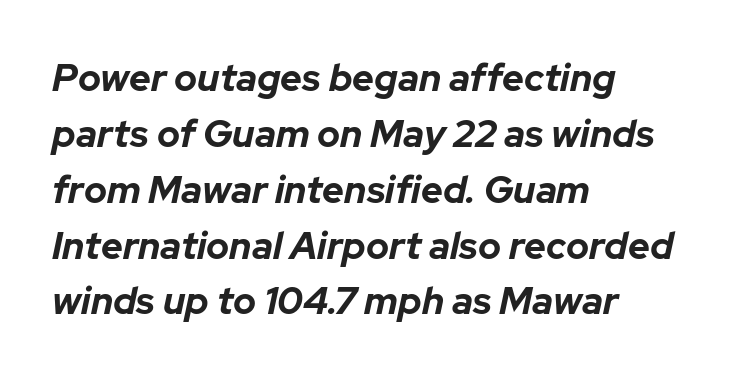
{"italic": "yes", "lean": "right", "slant_degrees": 12, "bold": "yes", "weight": "bold", "width": "normal", "stroke_contrast": "low", "x_height": "medium", "monospaced": "no", "underline": "no", "align": "left", "line_spacing": "normal", "line_spacing_ratio": 1.47, "letter_spacing": "normal", "letter_spacing_em": 0.0, "glyph_px": 38}
